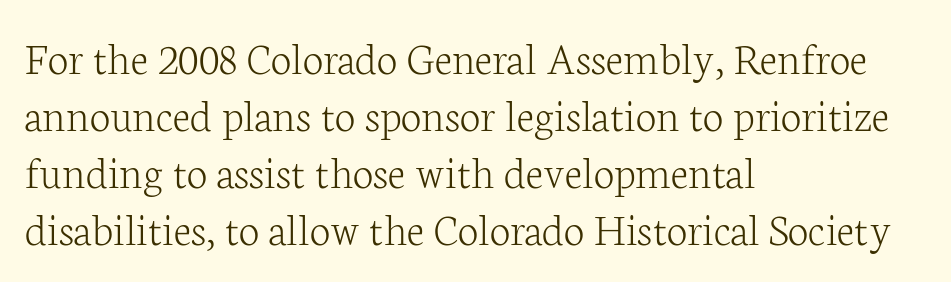
{"serif": "yes", "italic": "no", "bold": "no", "weight": "light", "width": "normal", "stroke_contrast": "low", "x_height": "medium", "monospaced": "no", "underline": "no", "align": "left", "line_spacing_ratio": 1.21, "letter_spacing": "normal", "letter_spacing_em": 0.0, "glyph_px": 47}
